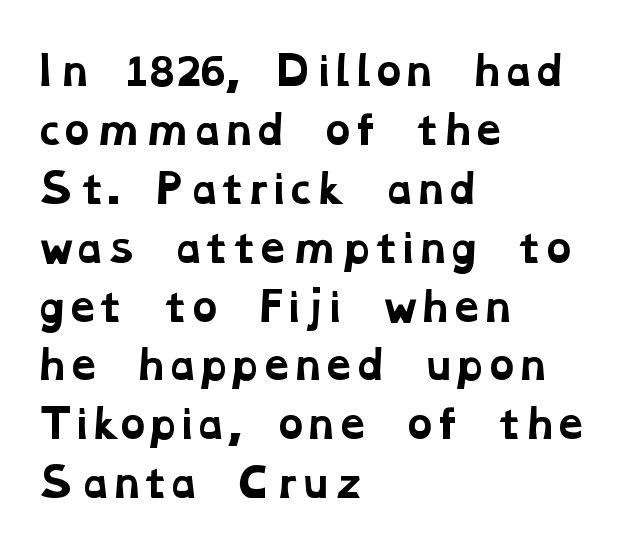
{"serif": "yes", "bold": "yes", "weight": "bold", "width": "wide", "stroke_contrast": "low", "x_height": "medium", "monospaced": "no", "underline": "no", "align": "left", "line_spacing": "normal", "line_spacing_ratio": 1.51, "letter_spacing": "normal", "letter_spacing_em": 0.0, "glyph_px": 39}
